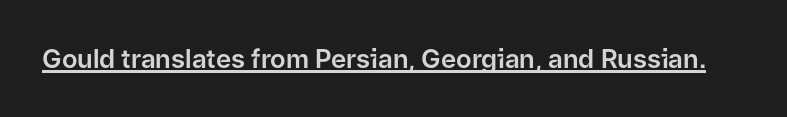
Posture: vertical. Is the letter spacing exaggerated? No — it looks like the ordinary default. These characters rest on top of a visible drawn line.
